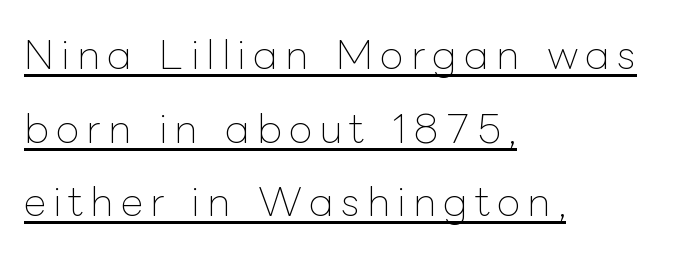
{"italic": "no", "bold": "no", "weight": "thin", "width": "normal", "stroke_contrast": "low", "x_height": "medium", "monospaced": "no", "underline": "yes", "align": "left", "line_spacing_ratio": 1.89, "glyph_px": 39}
